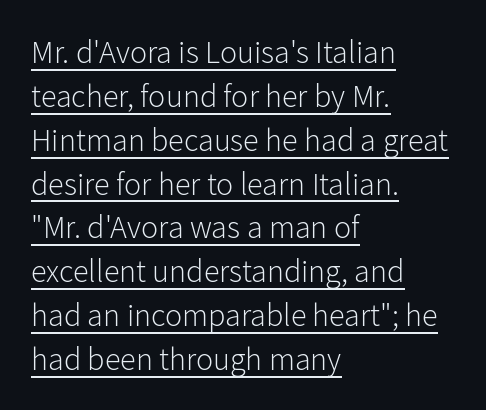
Q: Is the text bold? A: No.
Q: Is the text italic (slanted)? A: No, it is upright.
Q: Is the typeface a serif or a sans-serif typeface? A: Sans-serif.
Q: Is the text underlined? A: Yes.
Q: How is the paragraph aligned? A: Left-aligned.
Q: Is the spacing between letters normal or unusually wide? A: Normal.
Q: Is the spacing between lines tight, normal or loose? A: Normal.
Q: Width (condensed, normal, or wide)? A: Normal.
Q: Stroke contrast? A: Low.
Q: x-height? A: Medium.
Q: Monospaced? A: No.
